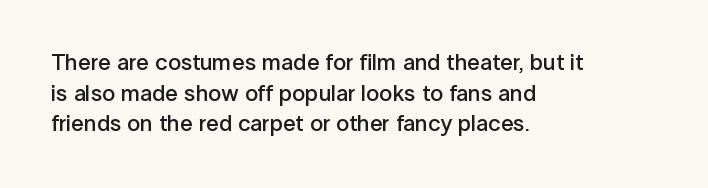
Q: Is the text bold? A: Semi-bold.
Q: Is the text italic (slanted)? A: No, it is upright.
Q: Is the text underlined? A: No.
Q: How is the paragraph aligned? A: Left-aligned.
Q: Is the spacing between letters normal or unusually wide? A: Normal.
Q: Is the spacing between lines tight, normal or loose? A: Normal.
